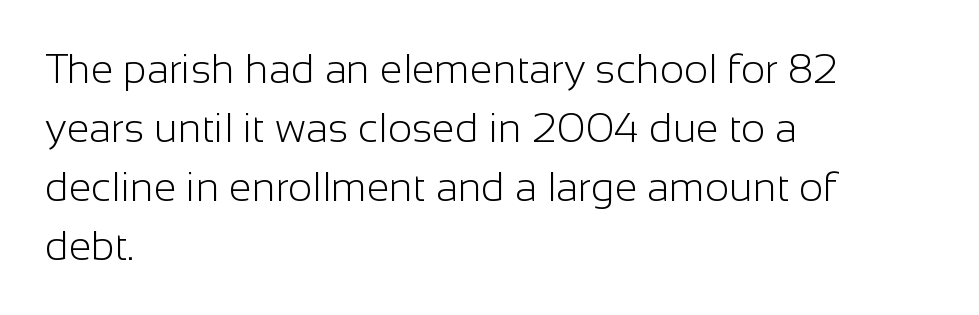
Q: Is the text bold? A: No.
Q: Is the text italic (slanted)? A: No, it is upright.
Q: Is the typeface a serif or a sans-serif typeface? A: Sans-serif.
Q: Is the text underlined? A: No.
Q: How is the paragraph aligned? A: Left-aligned.
Q: Is the spacing between letters normal or unusually wide? A: Normal.
Q: Is the spacing between lines tight, normal or loose? A: Normal.
Q: Width (condensed, normal, or wide)? A: Normal.
Q: Stroke contrast? A: Low.
Q: x-height? A: Medium.
Q: Monospaced? A: No.
